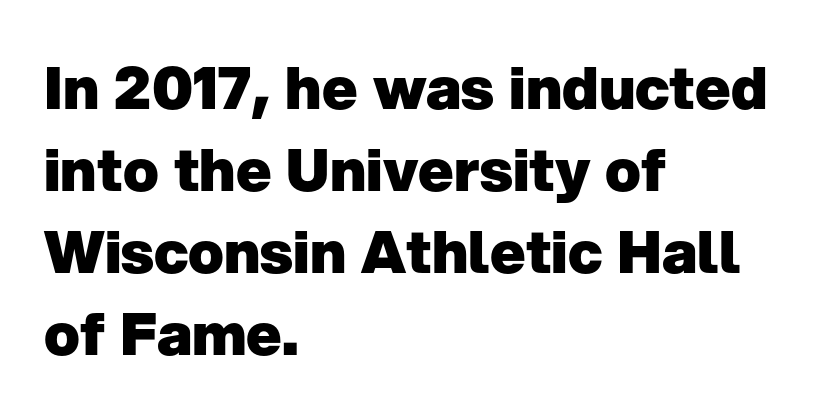
The image shows 59 px heavy sans-serif type, upright; set left-aligned, normal line spacing (1.39x), normal letter spacing, not underlined; low stroke contrast and a medium x-height.
